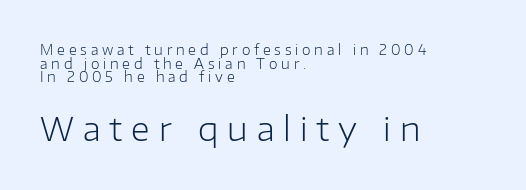
{"serif": "no", "italic": "no", "bold": "no", "weight": "light", "width": "normal", "stroke_contrast": "low", "x_height": "medium", "monospaced": "no", "underline": "no", "align": "left", "line_spacing": "tight", "line_spacing_ratio": 0.97, "letter_spacing": "wide", "letter_spacing_em": 0.27, "larger_block": "second", "size_ratio": 2.36, "glyph_px": 33}
